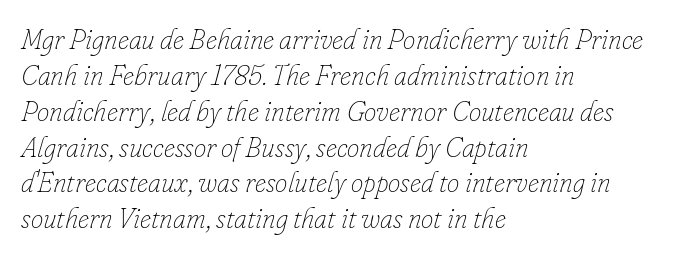
The face used here is proportionally spaced, like ordinary book or web type. The face looks like a standard text weight, possibly lighter. Nobody touched the tracking dial on this one. Horizontal alignment here is leftward, the default for most running prose. Unmarked baselines from the first word to the last.
